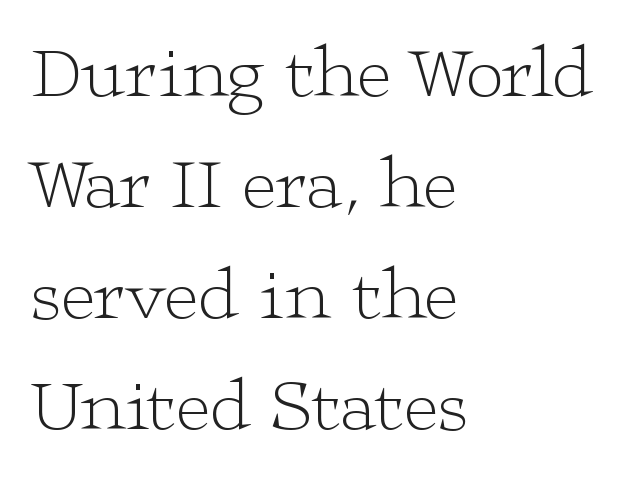
{"serif": "yes", "italic": "no", "bold": "no", "weight": "light", "width": "wide", "stroke_contrast": "low", "x_height": "medium", "monospaced": "no", "underline": "no", "align": "left", "line_spacing": "normal", "line_spacing_ratio": 1.48, "letter_spacing": "normal", "letter_spacing_em": 0.0, "glyph_px": 75}
